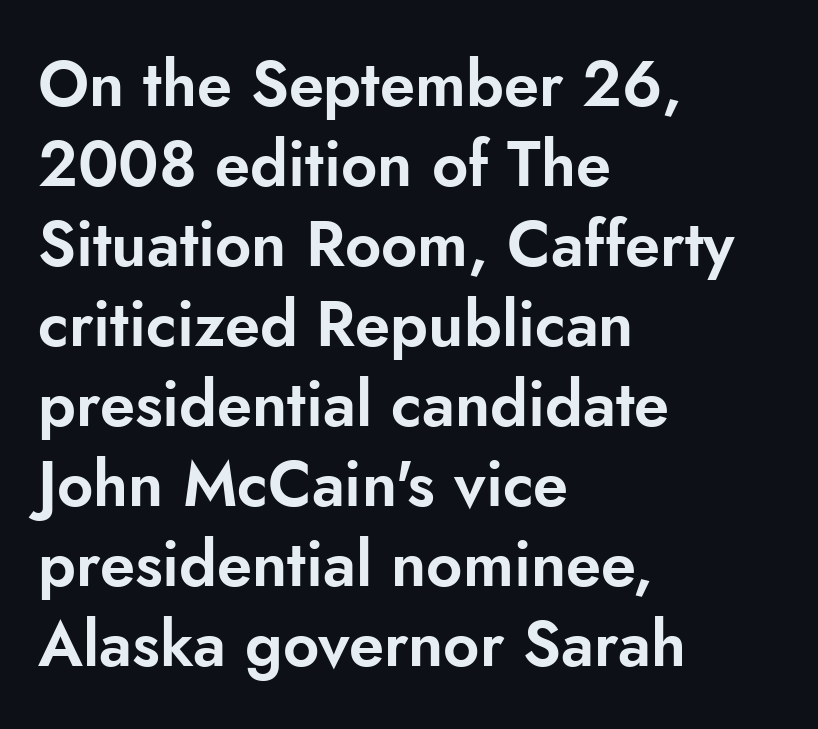
The type family on display is of the sans-serif kind. Think of a printed novel: that variable character pitch is what you see here. This is roman type, the default non-slanted kind. These lines keep a tight, regular rhythm from letter to letter.
